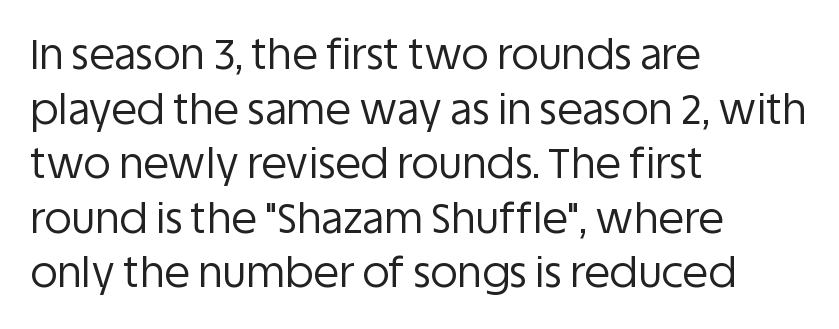
Descenders hang freely into open space. The rendering uses natural spacing where letterforms have individual widths. The lines are quadded left. This rendering employs a face without finishing strokes, i.e., a sans-serif. The lettering holds an erect, upright posture throughout.
